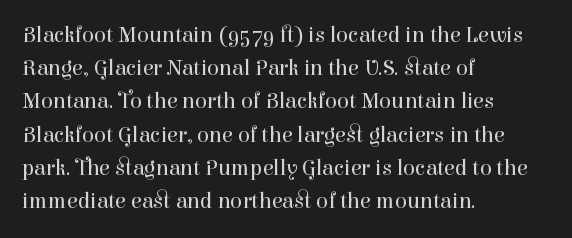
The image shows 22 px text type, upright; set left-aligned, normal line spacing (1.51x), normal letter spacing, not underlined.
